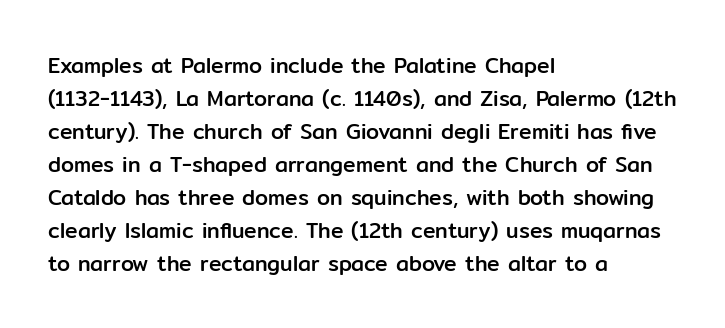
Do the letters lean? They stand straight. You could call the tracking neutral — neither tight nor loose. The passage shown is not underscored anywhere. The ragged edge is on the right, which tells us the setting is flush left. Students, observe: this is what conventionally led text looks like.
